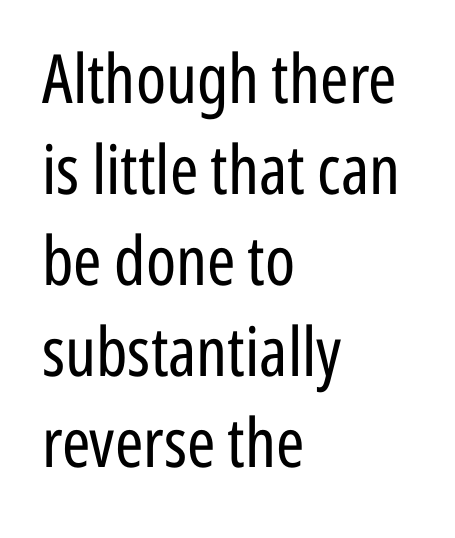
The image shows 68 px regular-weight, condensed sans-serif type, upright; set left-aligned, normal line spacing (1.34x), normal letter spacing, not underlined; low stroke contrast and a medium x-height.
